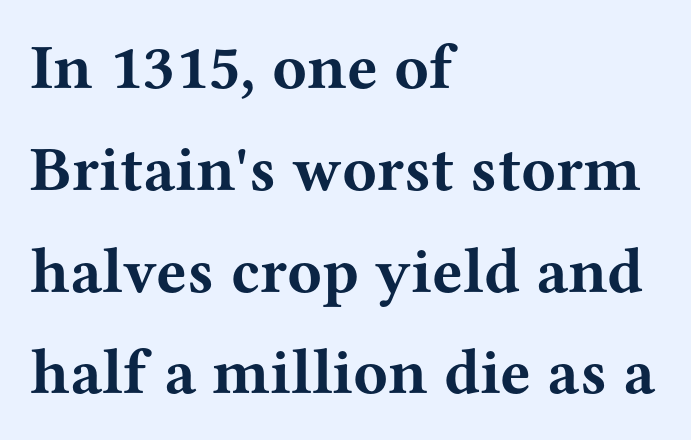
Q: Is the text bold? A: Yes.
Q: Is the text italic (slanted)? A: No, it is upright.
Q: Is the typeface a serif or a sans-serif typeface? A: Serif.
Q: Is the text underlined? A: No.
Q: How is the paragraph aligned? A: Left-aligned.
Q: Is the spacing between letters normal or unusually wide? A: Normal.
Q: Is the spacing between lines tight, normal or loose? A: Normal.
Q: Width (condensed, normal, or wide)? A: Wide.
Q: Stroke contrast? A: Medium.
Q: x-height? A: Medium.
Q: Monospaced? A: No.
